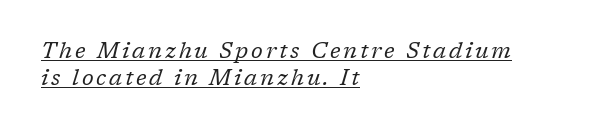
Q: Is the text bold? A: No.
Q: Is the text italic (slanted)? A: Yes, it leans right by about 17 degrees.
Q: Is the text underlined? A: Yes.
Q: How is the paragraph aligned? A: Left-aligned.
